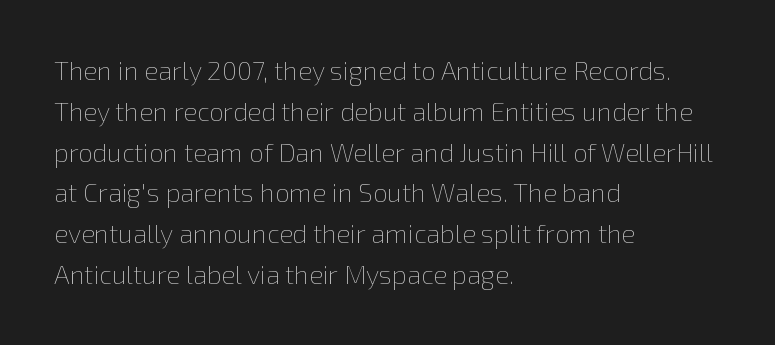
The gap between lines stays unmarked. No extra tracking has been applied to these lines. Does the leading feel generous? No, just average. Short and long lines alike share a common starting point at left.
